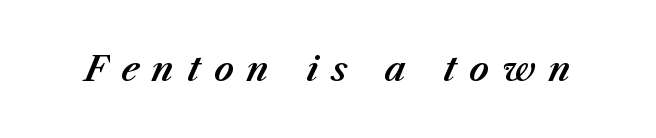
Q: Is the text italic (slanted)? A: Yes, it leans right by about 23 degrees.
Q: Is the text underlined? A: No.
Q: Is the spacing between letters normal or unusually wide? A: Unusually wide.
Q: Width (condensed, normal, or wide)? A: Normal.
Q: Stroke contrast? A: Medium.
Q: x-height? A: Medium.
Q: Monospaced? A: No.
